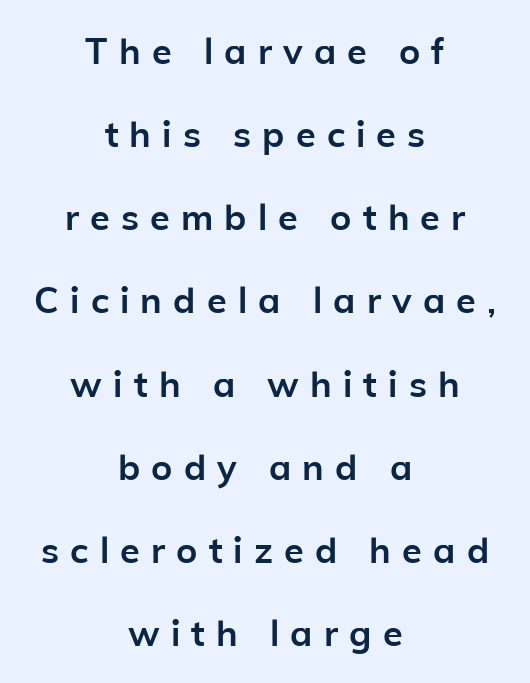
The rendering shows plain stroke endings on the letterforms — a sans-serif design. If you measured baseline to baseline, you'd find a long distance. The type is letterspaced generously, with wide tracking. Looks like regular typesetting: each glyph gets only the width it needs. The setting favours the middle, as headings and verse often do.
